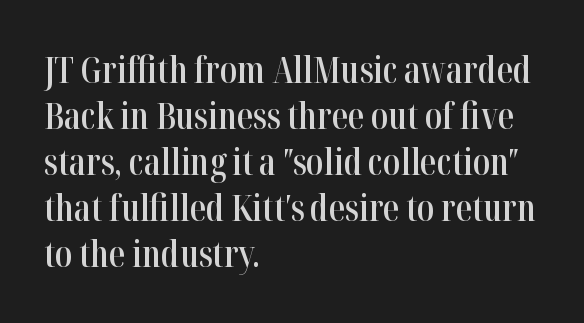
Q: Is the text bold? A: Semi-bold.
Q: Is the text italic (slanted)? A: No, it is upright.
Q: Is the typeface a serif or a sans-serif typeface? A: Serif.
Q: Is the text underlined? A: No.
Q: How is the paragraph aligned? A: Left-aligned.
Q: Is the spacing between letters normal or unusually wide? A: Normal.
Q: Is the spacing between lines tight, normal or loose? A: Normal.
Q: Width (condensed, normal, or wide)? A: Condensed.
Q: Stroke contrast? A: High.
Q: x-height? A: Medium.
Q: Monospaced? A: No.
